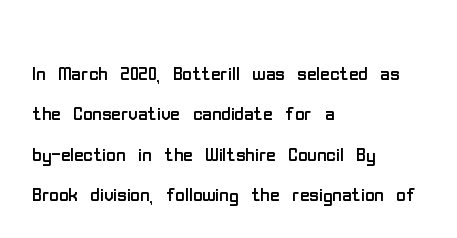
The image shows 26 px text type, upright; set left-aligned, normal line spacing (1.55x), normal letter spacing, not underlined.
